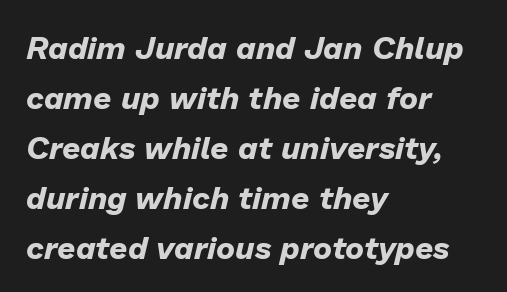
Q: Is the text bold? A: Yes.
Q: Is the text italic (slanted)? A: Yes, it leans right by about 13 degrees.
Q: Is the text underlined? A: No.
Q: How is the paragraph aligned? A: Left-aligned.
Q: Is the spacing between letters normal or unusually wide? A: Normal.
Q: Is the spacing between lines tight, normal or loose? A: Normal.
Q: Width (condensed, normal, or wide)? A: Normal.
Q: Stroke contrast? A: Low.
Q: x-height? A: Medium.
Q: Monospaced? A: No.
